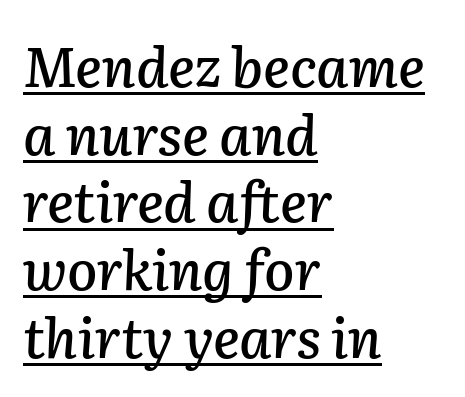
Q: Is the text italic (slanted)? A: Yes, it leans right by about 2 degrees.
Q: Is the text underlined? A: Yes.
Q: How is the paragraph aligned? A: Left-aligned.
Q: Is the spacing between letters normal or unusually wide? A: Normal.
Q: Width (condensed, normal, or wide)? A: Normal.
Q: Stroke contrast? A: Low.
Q: x-height? A: Medium.
Q: Monospaced? A: No.
